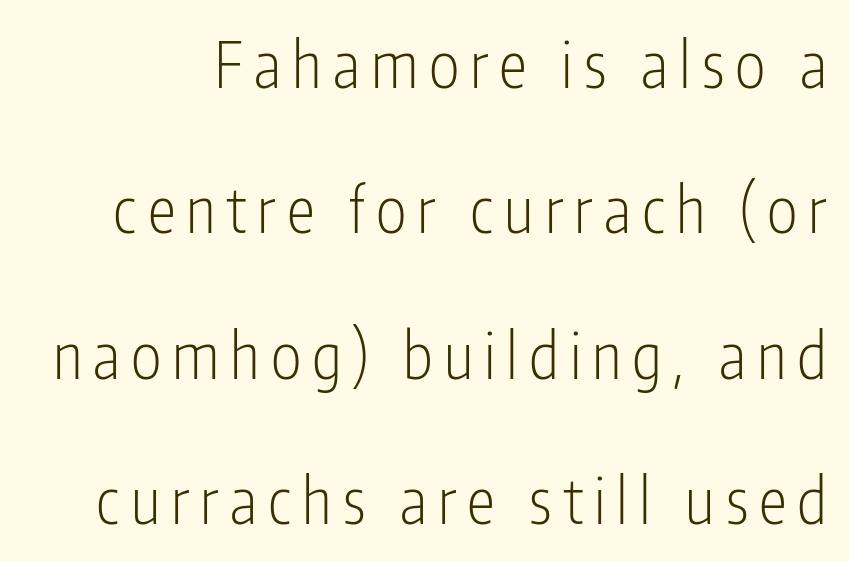
{"serif": "no", "italic": "no", "bold": "no", "weight": "light", "width": "condensed", "stroke_contrast": "low", "x_height": "medium", "monospaced": "no", "underline": "no", "line_spacing": "loose", "line_spacing_ratio": 2.27, "glyph_px": 64}
